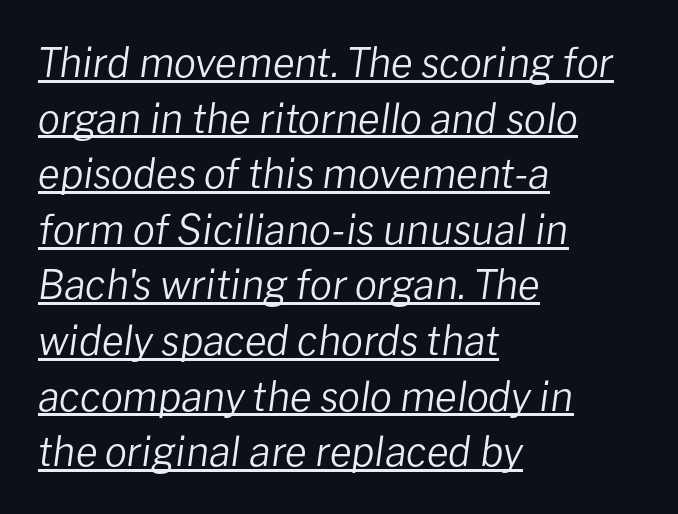
Q: Is the text bold? A: No.
Q: Is the text italic (slanted)? A: Yes, it leans right by about 8 degrees.
Q: Is the text underlined? A: Yes.
Q: How is the paragraph aligned? A: Left-aligned.
Q: Is the spacing between letters normal or unusually wide? A: Normal.
Q: Is the spacing between lines tight, normal or loose? A: Normal.
Q: Width (condensed, normal, or wide)? A: Normal.
Q: Stroke contrast? A: Low.
Q: x-height? A: Medium.
Q: Monospaced? A: No.
